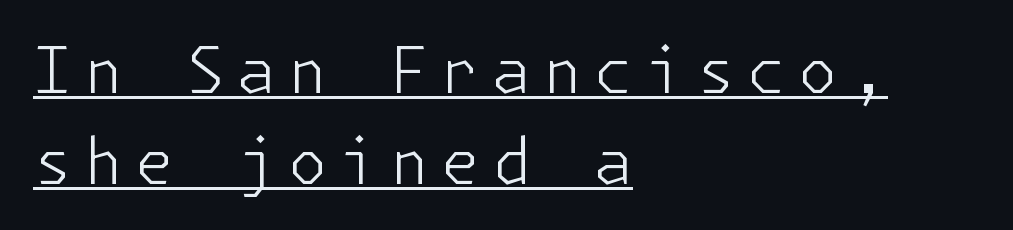
The image shows 63 px light sans-serif type, upright; set left-aligned, normal line spacing (1.44x), underlined; low stroke contrast and a medium x-height.
